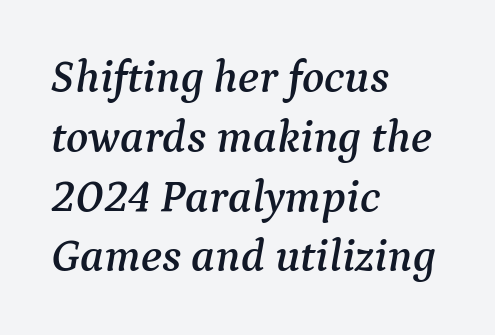
{"serif": "yes", "italic": "yes", "lean": "right", "slant_degrees": 9, "width": "normal", "stroke_contrast": "medium", "x_height": "medium", "monospaced": "no", "underline": "no", "align": "left", "line_spacing": "normal", "line_spacing_ratio": 1.3, "letter_spacing": "normal", "letter_spacing_em": 0.0, "glyph_px": 46}
